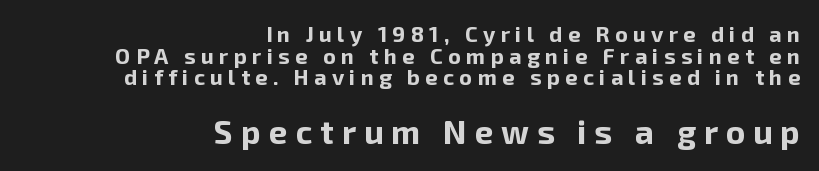
Q: Is the text bold? A: Yes.
Q: Is the text italic (slanted)? A: No, it is upright.
Q: Is the typeface a serif or a sans-serif typeface? A: Sans-serif.
Q: Is the text underlined? A: No.
Q: How is the paragraph aligned? A: Right-aligned.
Q: Is the spacing between letters normal or unusually wide? A: Unusually wide.
Q: Is the spacing between lines tight, normal or loose? A: Tight.
Q: Which block of text is set in a larger size, the first (top) or the second (bottom)? A: The second (bottom) one.
Q: Width (condensed, normal, or wide)? A: Normal.
Q: Stroke contrast? A: Low.
Q: x-height? A: Medium.
Q: Monospaced? A: No.
